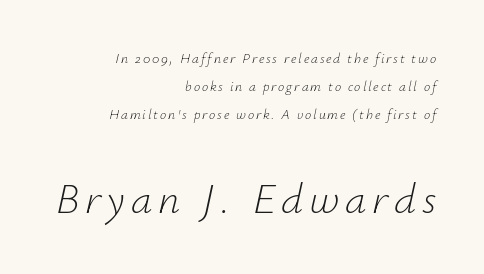
{"italic": "yes", "lean": "right", "slant_degrees": 12, "bold": "no", "weight": "light", "width": "normal", "stroke_contrast": "low", "x_height": "small", "monospaced": "no", "underline": "no", "align": "right", "line_spacing": "loose", "line_spacing_ratio": 2.01, "larger_block": "second", "size_ratio": 3.07, "glyph_px": 43}
